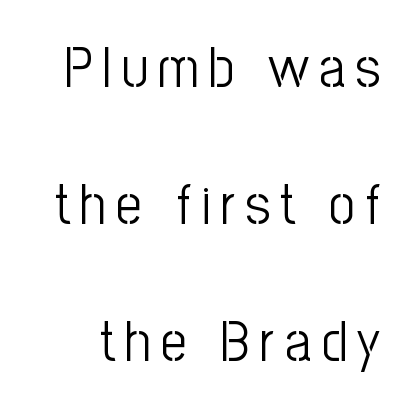
The image shows 57 px light, condensed sans-serif type, upright; set loose line spacing (2.4x), not underlined; low stroke contrast and a medium x-height.
